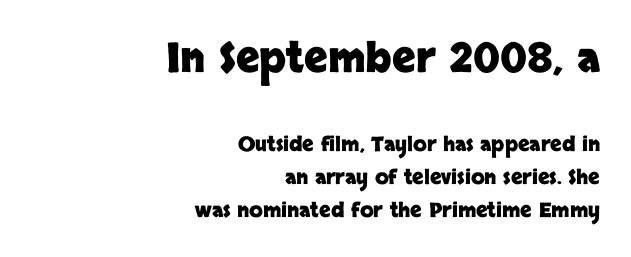
Q: Is the text bold? A: Yes.
Q: Is the text italic (slanted)? A: No, it is upright.
Q: Is the typeface a serif or a sans-serif typeface? A: Sans-serif.
Q: Is the text underlined? A: No.
Q: How is the paragraph aligned? A: Right-aligned.
Q: Is the spacing between letters normal or unusually wide? A: Normal.
Q: Is the spacing between lines tight, normal or loose? A: Normal.
Q: Which block of text is set in a larger size, the first (top) or the second (bottom)? A: The first (top) one.
Q: Width (condensed, normal, or wide)? A: Normal.
Q: Stroke contrast? A: Low.
Q: x-height? A: Large.
Q: Monospaced? A: No.
